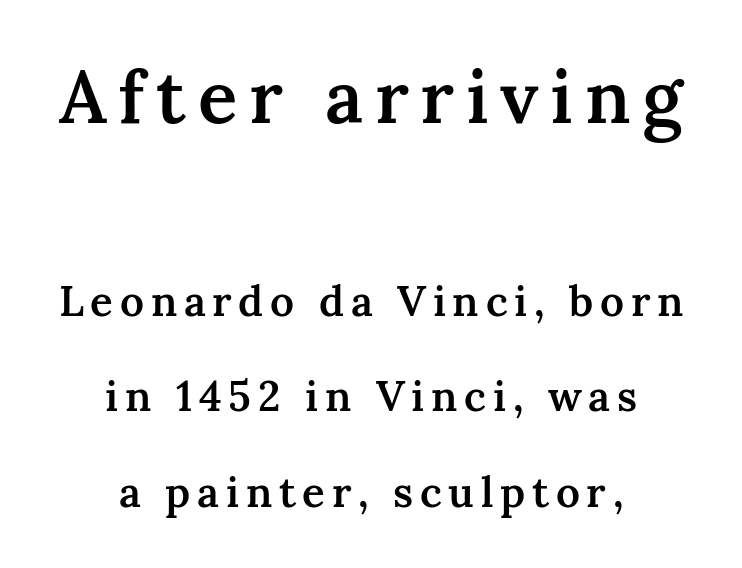
Q: Is the text bold? A: Semi-bold.
Q: Is the text italic (slanted)? A: No, it is upright.
Q: Is the typeface a serif or a sans-serif typeface? A: Serif.
Q: Is the text underlined? A: No.
Q: How is the paragraph aligned? A: Centered.
Q: Is the spacing between lines tight, normal or loose? A: Loose.
Q: Which block of text is set in a larger size, the first (top) or the second (bottom)? A: The first (top) one.
Q: Width (condensed, normal, or wide)? A: Normal.
Q: Stroke contrast? A: Medium.
Q: x-height? A: Medium.
Q: Monospaced? A: No.
